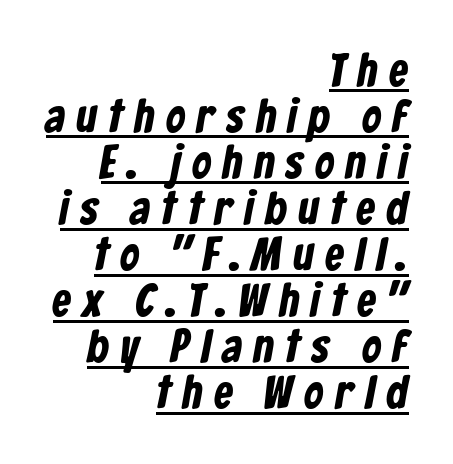
Q: Is the text bold? A: Yes.
Q: Is the typeface a serif or a sans-serif typeface? A: Sans-serif.
Q: Is the text underlined? A: Yes.
Q: How is the paragraph aligned? A: Right-aligned.
Q: Is the spacing between letters normal or unusually wide? A: Unusually wide.
Q: Is the spacing between lines tight, normal or loose? A: Tight.
Q: Width (condensed, normal, or wide)? A: Condensed.
Q: Stroke contrast? A: Low.
Q: x-height? A: Medium.
Q: Monospaced? A: No.
